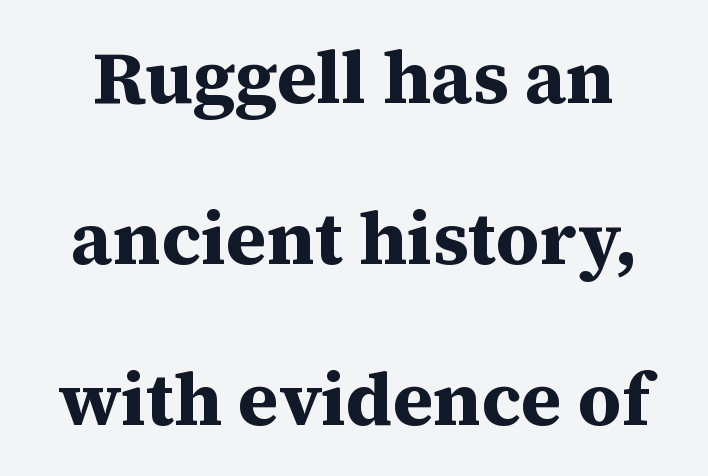
{"serif": "yes", "italic": "no", "bold": "yes", "weight": "bold", "width": "normal", "stroke_contrast": "medium", "x_height": "medium", "monospaced": "no", "underline": "no", "line_spacing": "loose", "line_spacing_ratio": 2.15, "letter_spacing": "normal", "letter_spacing_em": 0.0, "glyph_px": 75}
